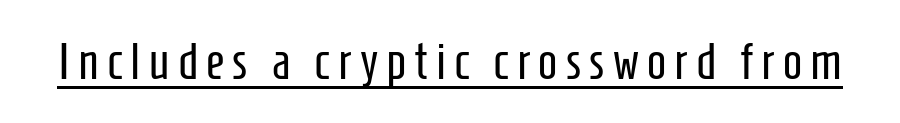
Q: Is the text bold? A: No.
Q: Is the text italic (slanted)? A: No, it is upright.
Q: Is the typeface a serif or a sans-serif typeface? A: Sans-serif.
Q: Is the text underlined? A: Yes.
Q: Width (condensed, normal, or wide)? A: Condensed.
Q: Stroke contrast? A: Low.
Q: x-height? A: Medium.
Q: Monospaced? A: No.
